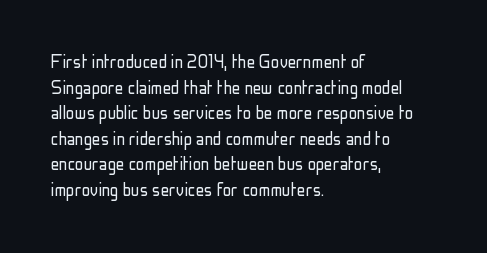
Does extra space separate the letters? No, they use regular spacing. The passage is arranged the way most books set body copy — flush left. The area under the type is left untouched. The face looks like a standard text weight, possibly lighter. Notice how the stems are strictly vertical — no italics here.
